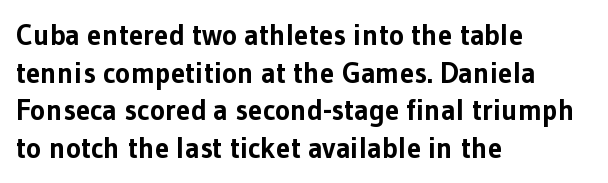
{"serif": "no", "italic": "no", "bold": "yes", "weight": "bold", "width": "normal", "stroke_contrast": "low", "x_height": "medium", "monospaced": "no", "underline": "no", "align": "left", "line_spacing": "normal", "line_spacing_ratio": 1.3, "letter_spacing": "normal", "letter_spacing_em": 0.0, "glyph_px": 29}
